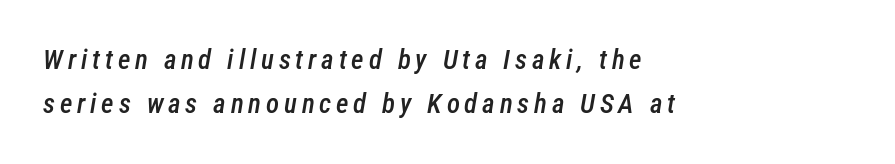
How heavy is the stroke? Medium-heavy — a semibold, shy of bold. Where is the straight margin? On the left. Compared with typical paragraphs, the rows here are spaced about the same. The foot of each line stays bare and open. The axis of the letterforms is tilted away from vertical.
